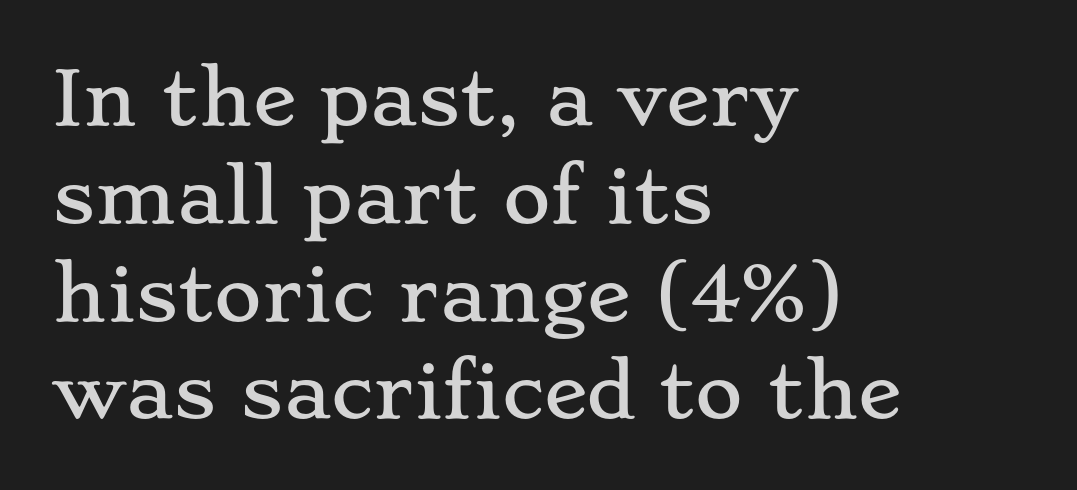
{"serif": "yes", "italic": "no", "width": "wide", "stroke_contrast": "low", "x_height": "small", "monospaced": "no", "underline": "no", "align": "left", "line_spacing": "normal", "line_spacing_ratio": 1.34, "letter_spacing": "normal", "letter_spacing_em": 0.0, "glyph_px": 73}
